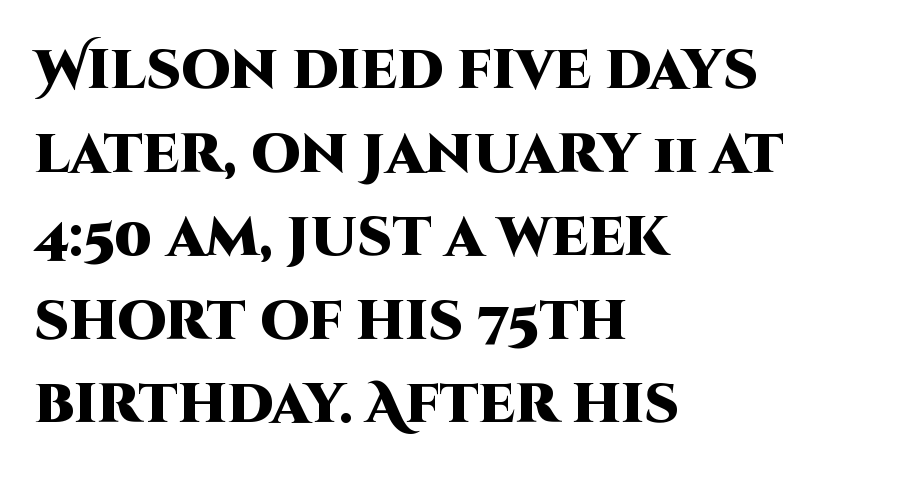
{"serif": "no", "italic": "no", "bold": "yes", "weight": "heavy", "width": "normal", "stroke_contrast": "high", "x_height": "large", "monospaced": "no", "underline": "no", "align": "left", "line_spacing": "normal", "line_spacing_ratio": 1.52, "letter_spacing": "normal", "letter_spacing_em": 0.0, "glyph_px": 55}
